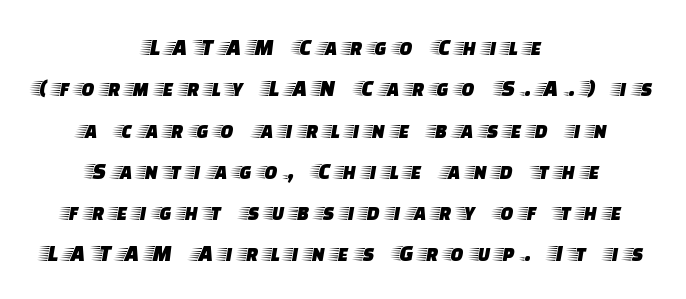
{"underline": "no", "align": "center", "line_spacing_ratio": 1.72, "letter_spacing": "wide", "letter_spacing_em": 0.33, "glyph_px": 24}
